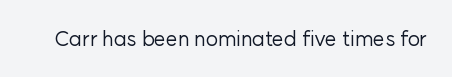
The image shows 21 px text type, upright; set normal letter spacing, not underlined.
